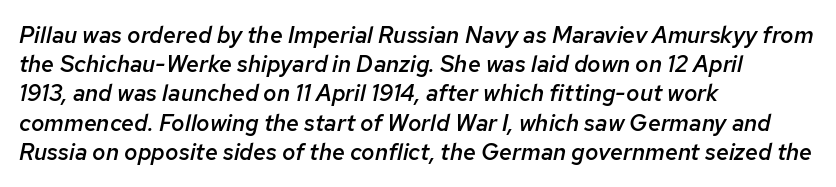
The image shows 23 px text type, italic (leaning right); set left-aligned, normal line spacing (1.27x), normal letter spacing, not underlined.
